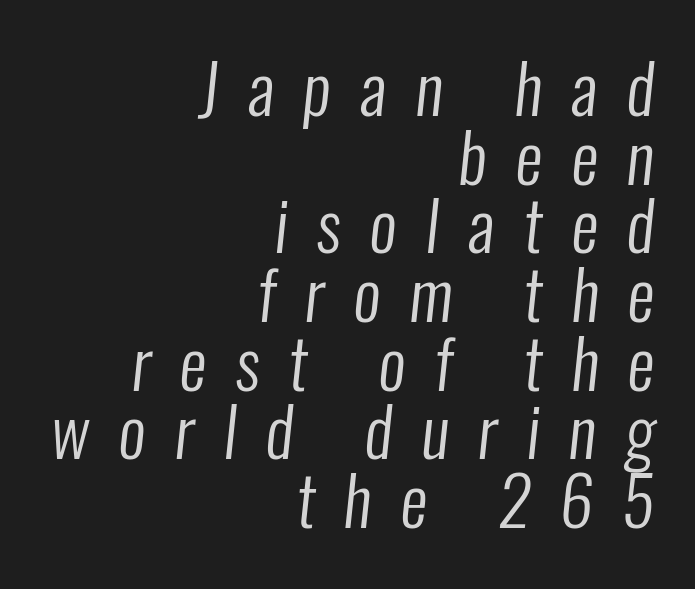
{"serif": "no", "bold": "no", "weight": "regular", "width": "condensed", "stroke_contrast": "low", "x_height": "medium", "monospaced": "no", "underline": "no", "align": "right", "line_spacing": "tight", "line_spacing_ratio": 1.01, "letter_spacing": "wide", "letter_spacing_em": 0.42, "glyph_px": 68}
